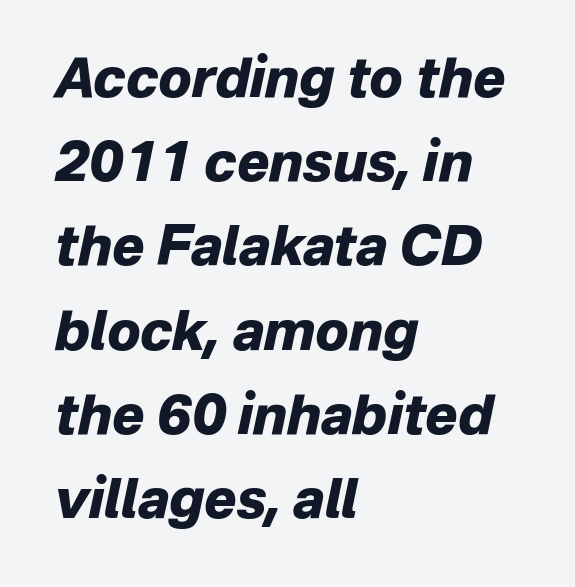
{"italic": "yes", "lean": "right", "slant_degrees": 12, "bold": "yes", "weight": "heavy", "width": "normal", "stroke_contrast": "low", "x_height": "medium", "monospaced": "no", "underline": "no", "align": "left", "line_spacing": "normal", "line_spacing_ratio": 1.56, "letter_spacing": "normal", "letter_spacing_em": 0.0, "glyph_px": 54}
